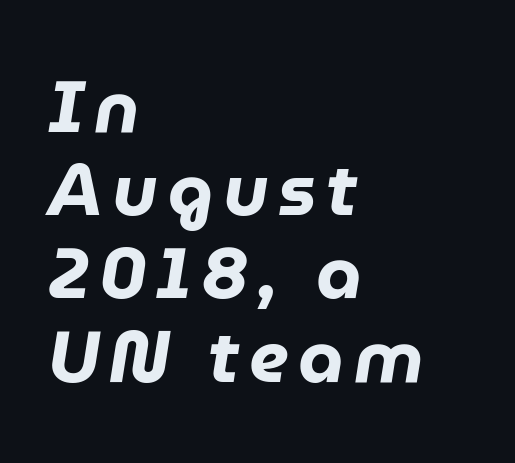
You could not count columns in this text — the font is proportionally spaced. This rendering features lettering with no underline. This is oblique type, the kind used for emphasis or titles. The text block is weighted toward the left margin, trailing off unevenly rightward. Successive baselines arrive quickly, one right under another. The sample has been set heavy, in full bold.
